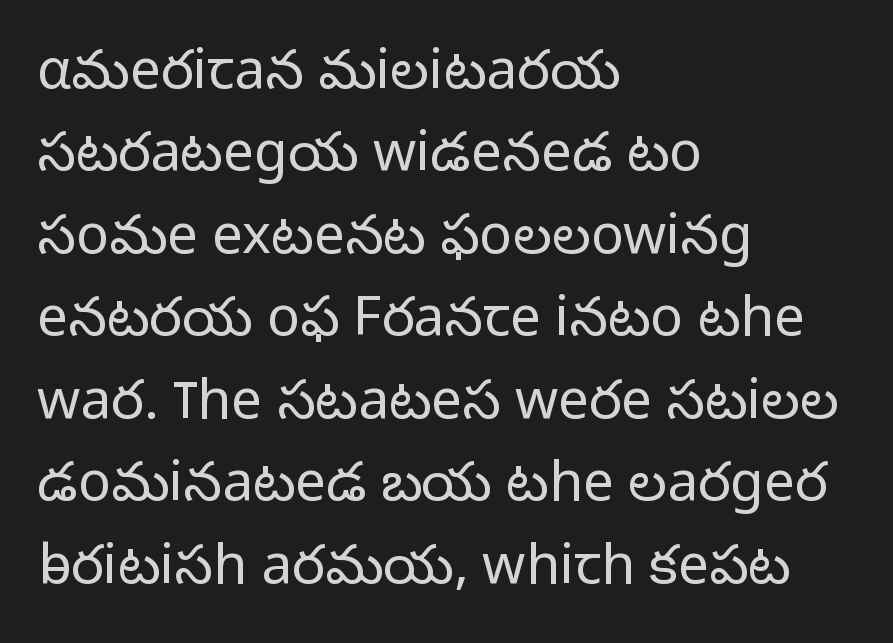
{"serif": "no", "italic": "no", "bold": "no", "weight": "light", "width": "normal", "stroke_contrast": "low", "x_height": "medium", "monospaced": "no", "underline": "no", "align": "left", "line_spacing": "normal", "line_spacing_ratio": 1.5, "letter_spacing": "normal", "letter_spacing_em": 0.0, "glyph_px": 55}
